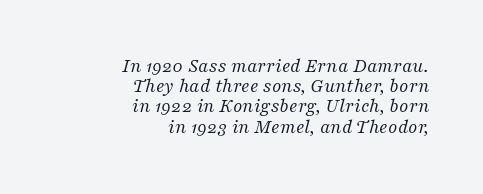
The image shows 20 px text type, italic (leaning right); set right-aligned, tight line spacing (1.01x), normal letter spacing, not underlined.
